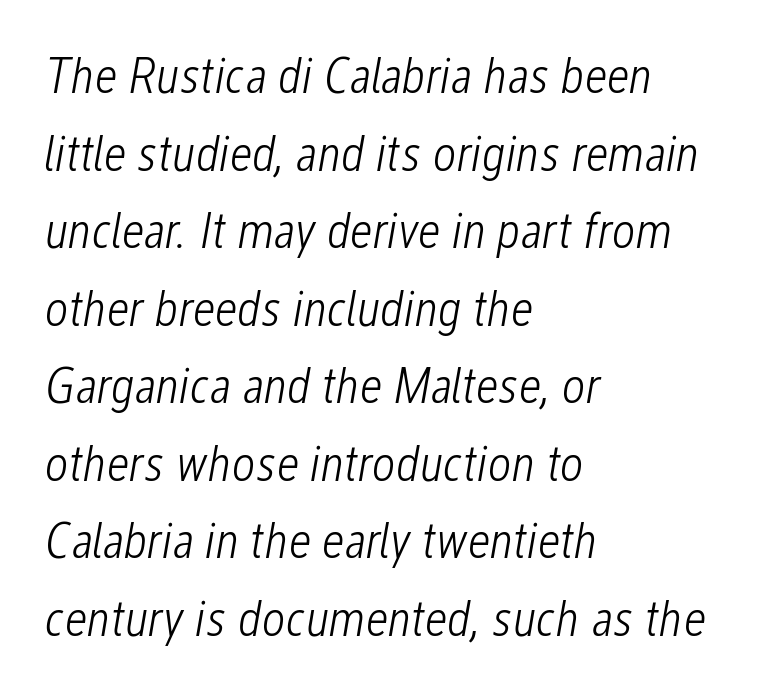
Look at the tracking — it's just the regular setting, nothing added. Visually the block forms a straight wall on the left and a jagged coastline on the right. The text carries the slant typical of an italic or oblique font. A typesetter would call this proportional, since set widths differ per character. The zone under the glyphs is completely vacant. The designer left line spacing at the default.
